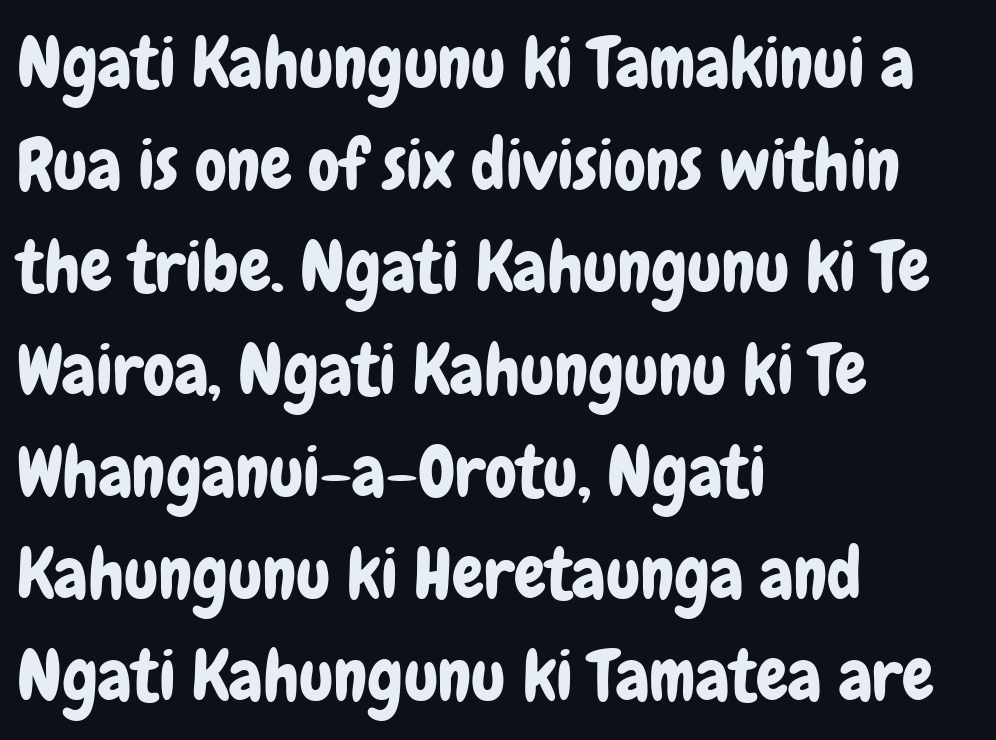
This rendering uses left alignment, leaving the right contour irregular. The area under the type is left untouched. Each letter keeps its own natural width here, so spacing adapts to shape. How are the letters spaced? Ordinarily, with no added tracking. A normal amount of white space separates one row of letters from the next.
